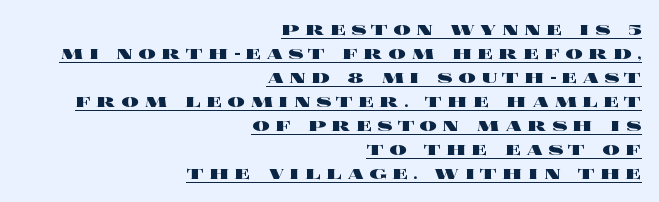
The image shows 22 px bold type, upright; set right-aligned, tight line spacing (1.09x), unusually wide letter spacing (+0.24 em), underlined.
